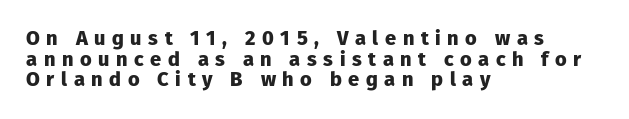
The image shows 20 px bold type, upright; set left-aligned, tight line spacing (1.03x), unusually wide letter spacing (+0.33 em), not underlined.
